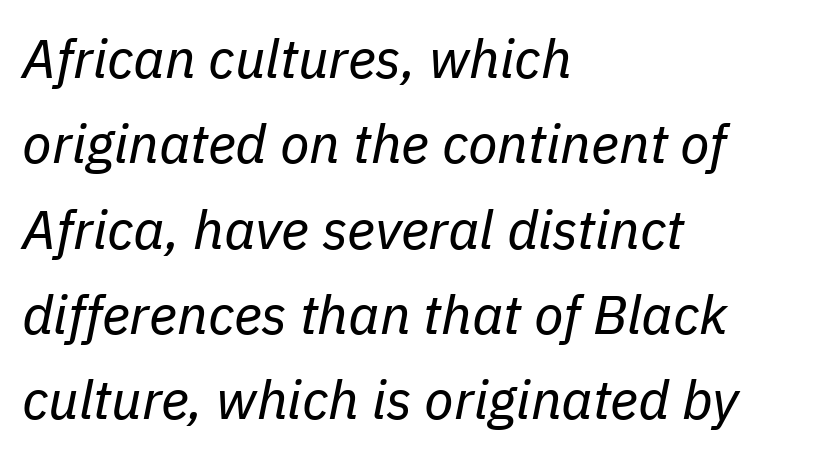
Q: Is the text bold? A: No.
Q: Is the text italic (slanted)? A: Yes, it leans right by about 11 degrees.
Q: Is the text underlined? A: No.
Q: How is the paragraph aligned? A: Left-aligned.
Q: Is the spacing between letters normal or unusually wide? A: Normal.
Q: Is the spacing between lines tight, normal or loose? A: Normal.
Q: Width (condensed, normal, or wide)? A: Normal.
Q: Stroke contrast? A: Low.
Q: x-height? A: Medium.
Q: Monospaced? A: No.
